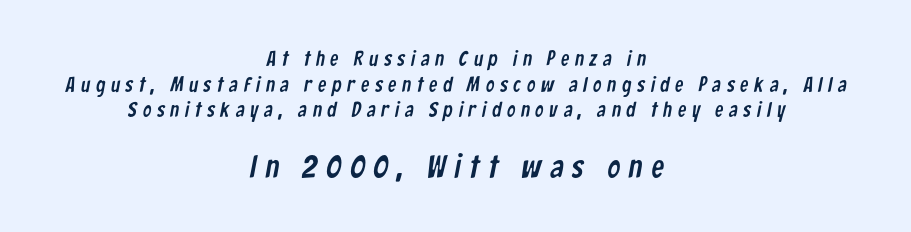
Q: Is the typeface a serif or a sans-serif typeface? A: Sans-serif.
Q: Is the text underlined? A: No.
Q: How is the paragraph aligned? A: Centered.
Q: Is the spacing between letters normal or unusually wide? A: Unusually wide.
Q: Which block of text is set in a larger size, the first (top) or the second (bottom)? A: The second (bottom) one.
Q: Width (condensed, normal, or wide)? A: Condensed.
Q: Stroke contrast? A: Low.
Q: x-height? A: Medium.
Q: Monospaced? A: No.
